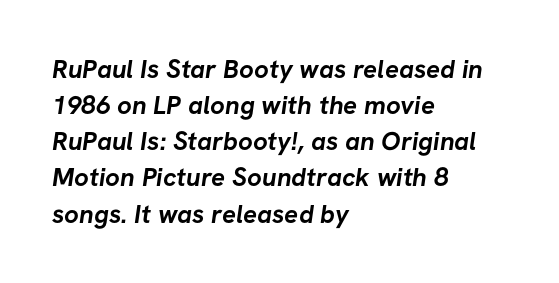
Observe the ordinary spacing: letters are neighbours, not strangers. The sample has been set heavy, in full bold. The ragged edge is on the right, which tells us the setting is flush left. The block of text has a typical density, with ordinary space between rows.
